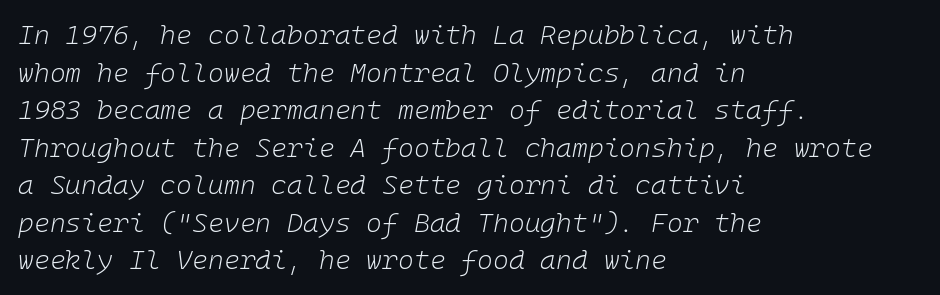
Q: Is the text bold? A: No.
Q: Is the text italic (slanted)? A: Yes, it leans right by about 10 degrees.
Q: Is the text underlined? A: No.
Q: How is the paragraph aligned? A: Left-aligned.
Q: Is the spacing between letters normal or unusually wide? A: Normal.
Q: Is the spacing between lines tight, normal or loose? A: Normal.
